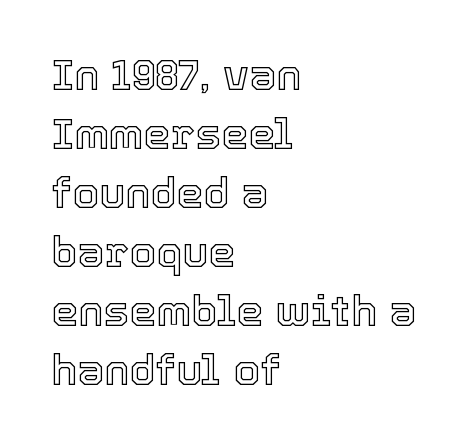
Unlike italic type, these characters show no tilt at all. Regular leading. These lines are rendered in a variable-pitch font. Default kerning and tracking; the words read as compact shapes.
